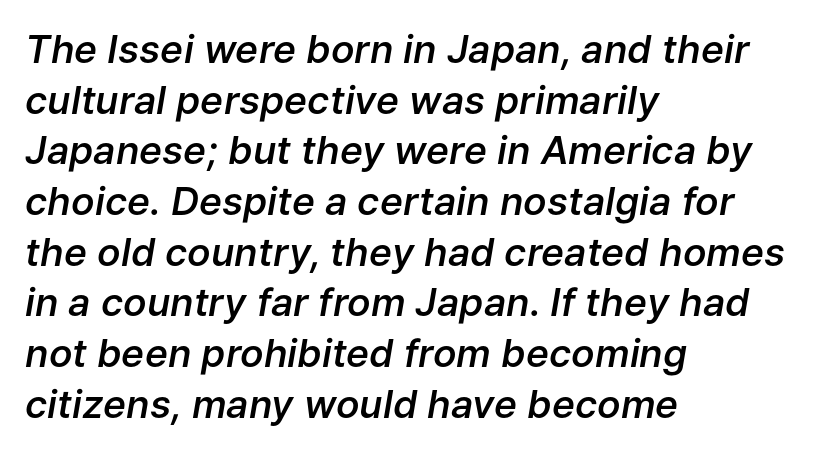
The image shows 39 px semibold type, italic (leaning right); set left-aligned, normal line spacing (1.3x), normal letter spacing, not underlined; low stroke contrast and a medium x-height.
